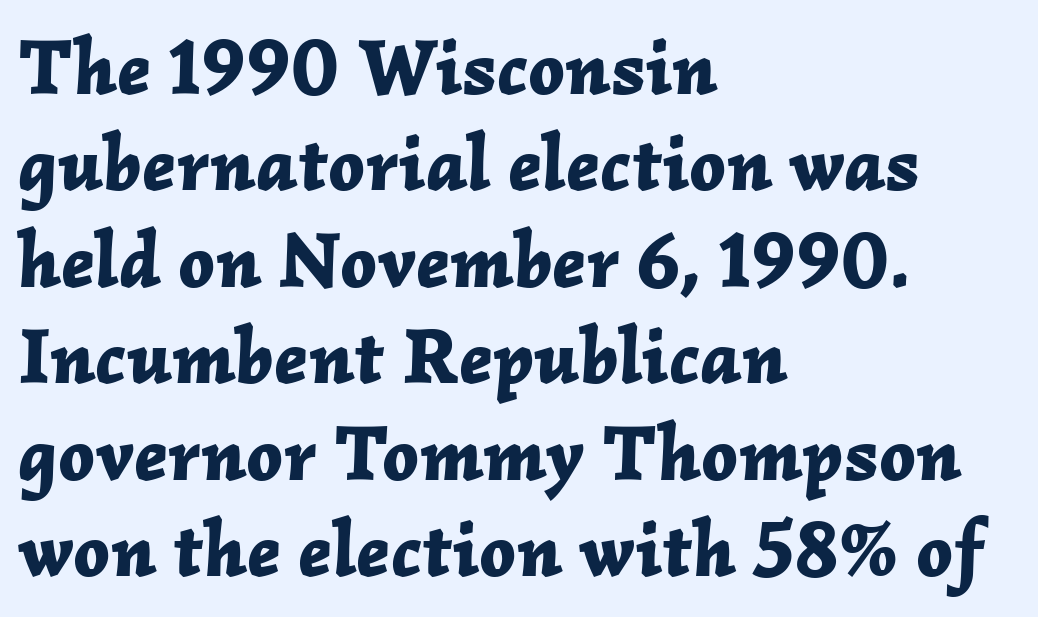
The image shows 79 px bold type, italic (leaning right); set left-aligned, line spacing 1.22x, normal letter spacing, not underlined; low stroke contrast and a medium x-height.
